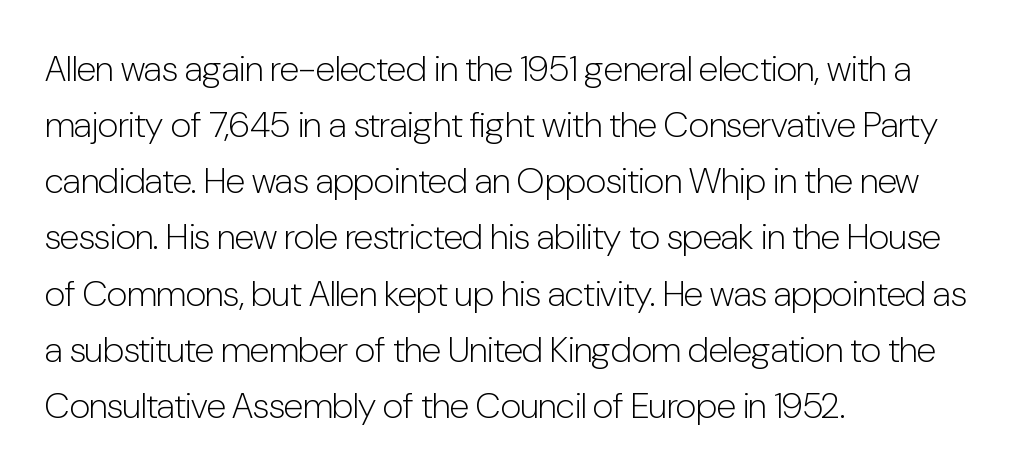
Are there feet on the stems? There aren't — it's a sans. Think of a printed novel: that variable character pitch is what you see here. Left-aligned paragraph, ragged on the right. Stroke thickness stays within the range of a standard reading face or lighter.
